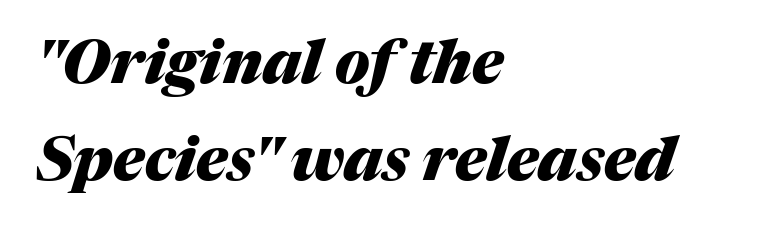
Q: Is the text bold? A: Yes.
Q: Is the text italic (slanted)? A: Yes, it leans right by about 17 degrees.
Q: Is the text underlined? A: No.
Q: How is the paragraph aligned? A: Left-aligned.
Q: Is the spacing between letters normal or unusually wide? A: Normal.
Q: Is the spacing between lines tight, normal or loose? A: Normal.
Q: Width (condensed, normal, or wide)? A: Normal.
Q: Stroke contrast? A: Medium.
Q: x-height? A: Medium.
Q: Monospaced? A: No.
